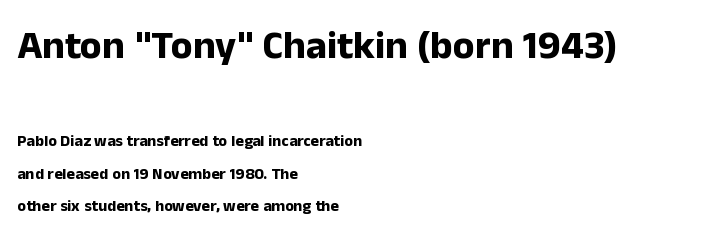
{"serif": "no", "italic": "no", "bold": "yes", "weight": "bold", "width": "normal", "stroke_contrast": "low", "x_height": "medium", "monospaced": "no", "underline": "no", "align": "left", "line_spacing": "loose", "line_spacing_ratio": 2.01, "letter_spacing": "normal", "letter_spacing_em": 0.0, "larger_block": "first", "size_ratio": 2.5, "glyph_px": 40}
